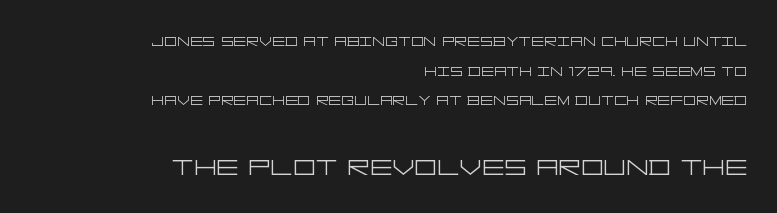
The image shows 35 px light, wide sans-serif type, upright; set right-aligned, normal line spacing (1.48x), normal letter spacing, not underlined; the second (bottom) block is 1.75x larger; low stroke contrast and a large x-height.
